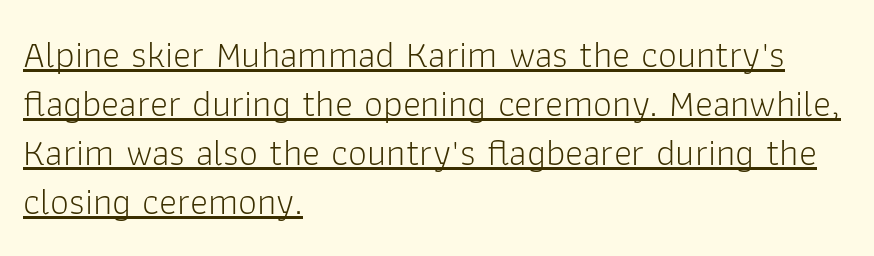
Q: Is the text bold? A: No.
Q: Is the text italic (slanted)? A: No, it is upright.
Q: Is the typeface a serif or a sans-serif typeface? A: Sans-serif.
Q: Is the text underlined? A: Yes.
Q: How is the paragraph aligned? A: Left-aligned.
Q: Is the spacing between letters normal or unusually wide? A: Normal.
Q: Is the spacing between lines tight, normal or loose? A: Normal.
Q: Width (condensed, normal, or wide)? A: Normal.
Q: Stroke contrast? A: Low.
Q: x-height? A: Medium.
Q: Monospaced? A: No.
